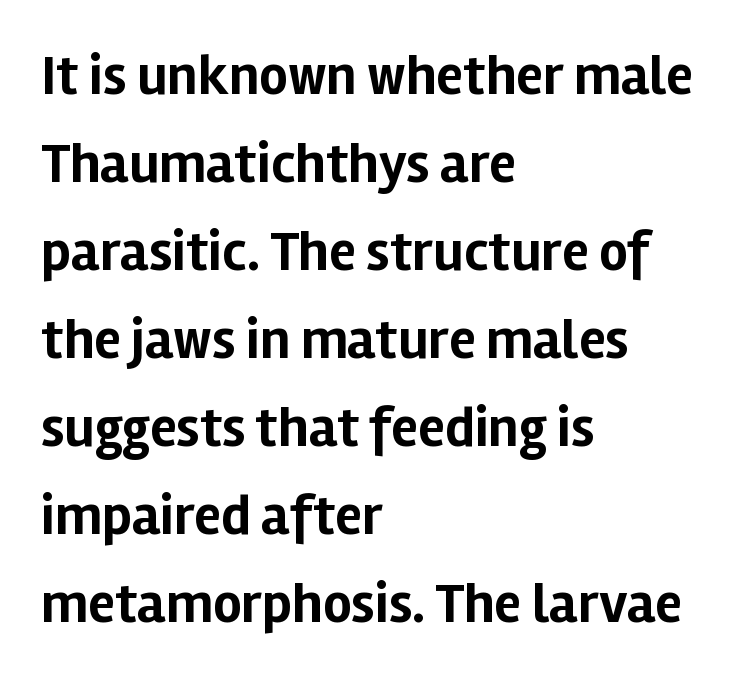
Q: Is the text bold? A: Yes.
Q: Is the text italic (slanted)? A: No, it is upright.
Q: Is the typeface a serif or a sans-serif typeface? A: Sans-serif.
Q: Is the text underlined? A: No.
Q: How is the paragraph aligned? A: Left-aligned.
Q: Is the spacing between letters normal or unusually wide? A: Normal.
Q: Is the spacing between lines tight, normal or loose? A: Normal.
Q: Width (condensed, normal, or wide)? A: Normal.
Q: Stroke contrast? A: Low.
Q: x-height? A: Medium.
Q: Monospaced? A: No.
